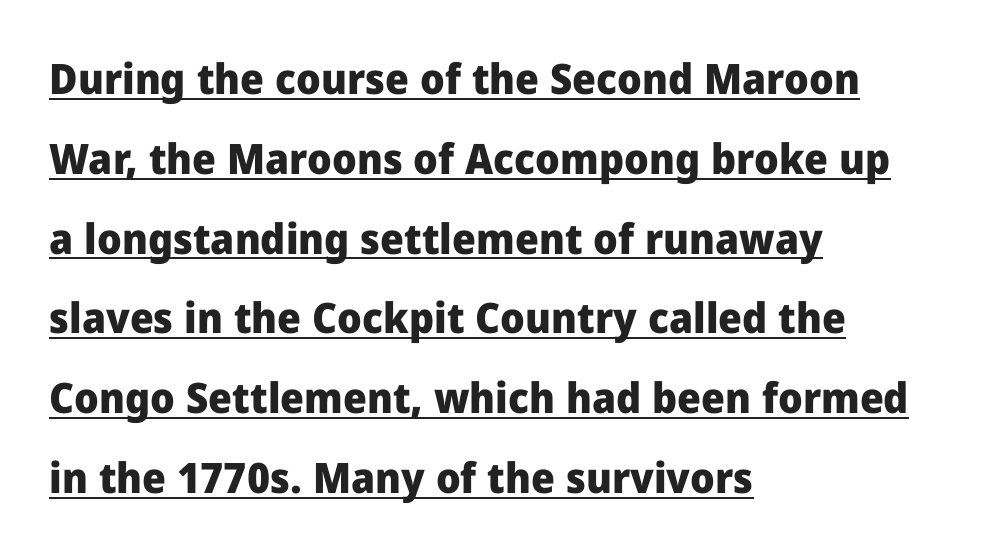
Is the letter spacing exaggerated? No — it looks like the ordinary default. Leading is clearly above the norm, producing a sparse column. A classic flush-left, rag-right setting is used for this passage. These lines carry a lot of weight — the face is fully bold. These characters rest on top of a visible drawn line.
